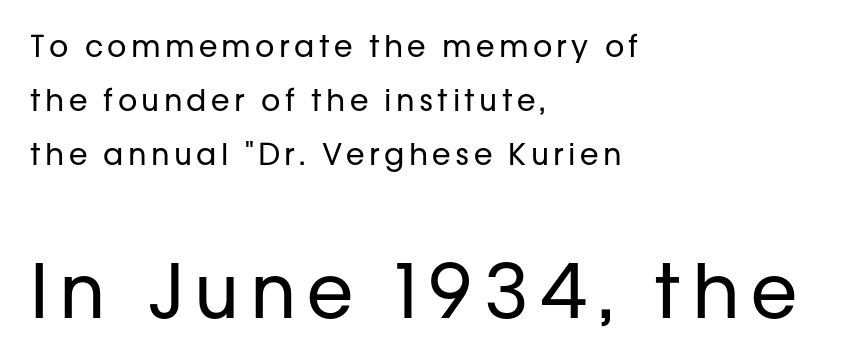
{"serif": "no", "italic": "no", "bold": "no", "weight": "regular", "width": "normal", "stroke_contrast": "low", "x_height": "medium", "monospaced": "no", "underline": "no", "align": "left", "line_spacing_ratio": 1.8, "larger_block": "second", "size_ratio": 2.5, "glyph_px": 75}
